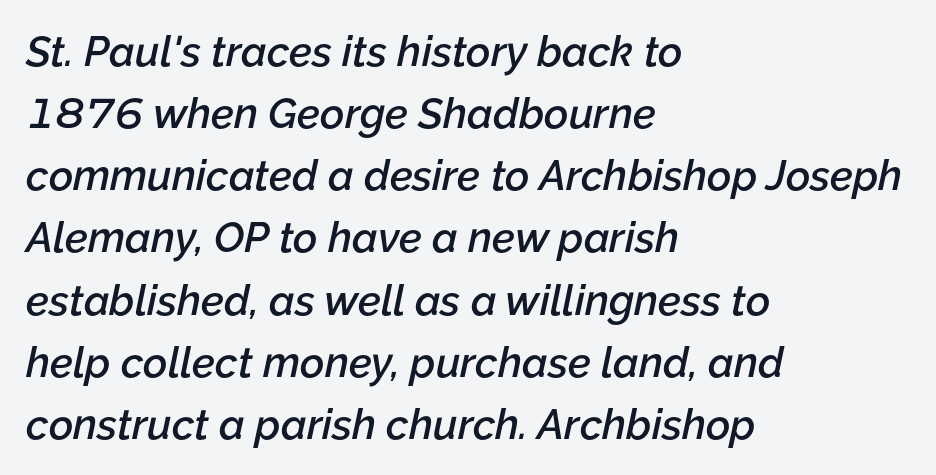
{"italic": "yes", "lean": "right", "slant_degrees": 12, "bold": "semi", "weight": "semibold", "width": "normal", "stroke_contrast": "low", "x_height": "medium", "monospaced": "no", "underline": "no", "align": "left", "line_spacing": "normal", "line_spacing_ratio": 1.48, "letter_spacing": "normal", "letter_spacing_em": 0.0, "glyph_px": 42}
